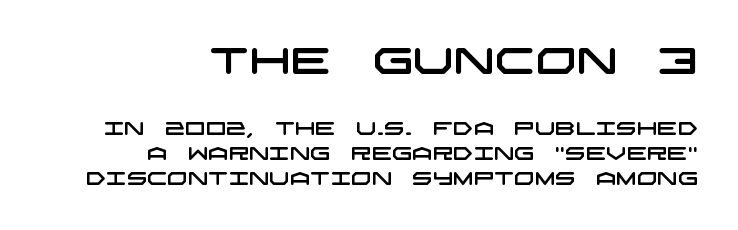
Glyph-to-glyph distance matches everyday printed text. Which chunk is bigger? The first one — the top block dwarfs the bottom. This sample keeps an unexceptional amount of space between lines. Which margin do the lines hug? The right one — the left edge is uneven. These lines are composed in type without serifs. Descenders hang freely into open space.
